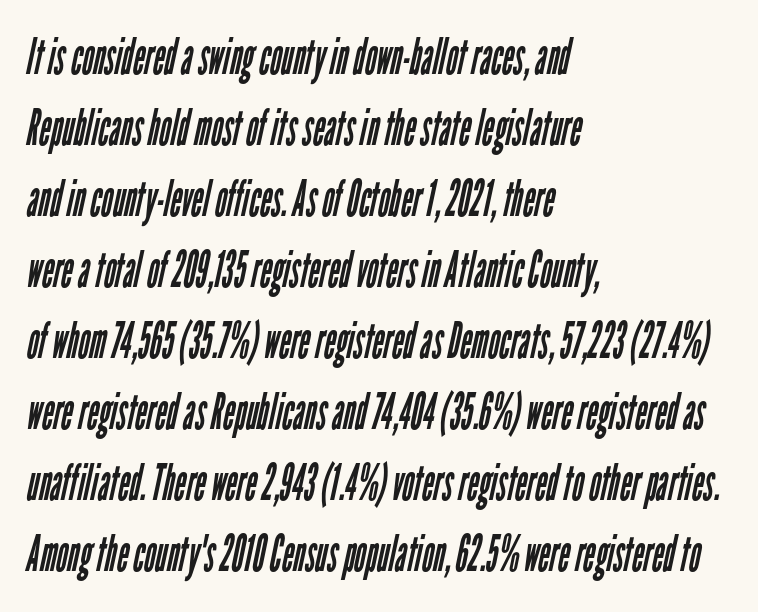
{"serif": "no", "bold": "no", "weight": "regular", "width": "condensed", "stroke_contrast": "low", "x_height": "medium", "monospaced": "no", "underline": "no", "align": "left", "line_spacing": "normal", "line_spacing_ratio": 1.42, "letter_spacing": "normal", "letter_spacing_em": 0.0, "glyph_px": 50}
